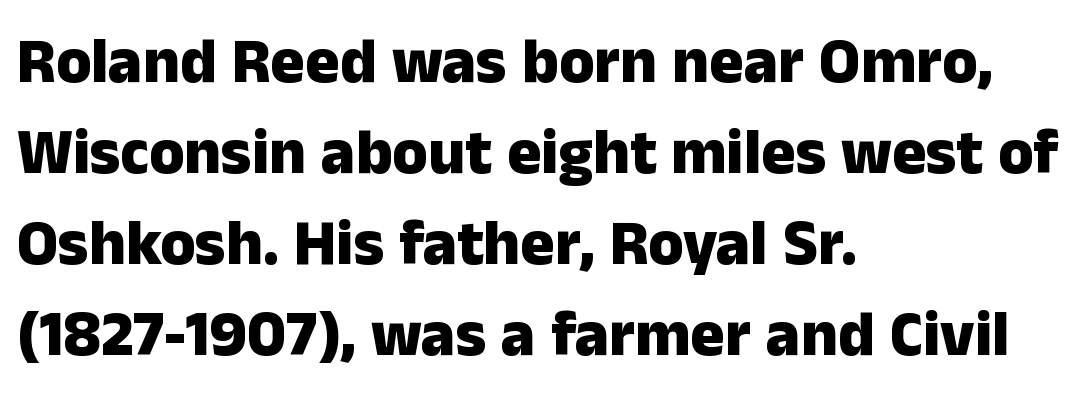
Vertical strokes here are truly vertical. These lines keep a tight, regular rhythm from letter to letter. Character widths vary here, with narrow letters taking less room than wide ones. How heavy is the stroke? Heavy — this is a bold.
